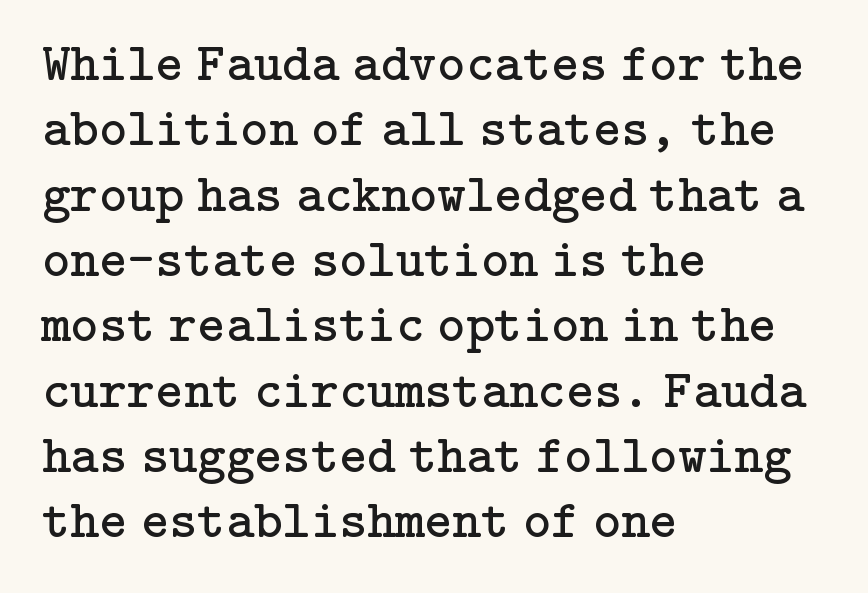
Q: Is the text bold? A: No.
Q: Is the text italic (slanted)? A: No, it is upright.
Q: Is the typeface a serif or a sans-serif typeface? A: Serif.
Q: Is the text underlined? A: No.
Q: How is the paragraph aligned? A: Left-aligned.
Q: Is the spacing between letters normal or unusually wide? A: Normal.
Q: Width (condensed, normal, or wide)? A: Normal.
Q: Stroke contrast? A: Low.
Q: x-height? A: Medium.
